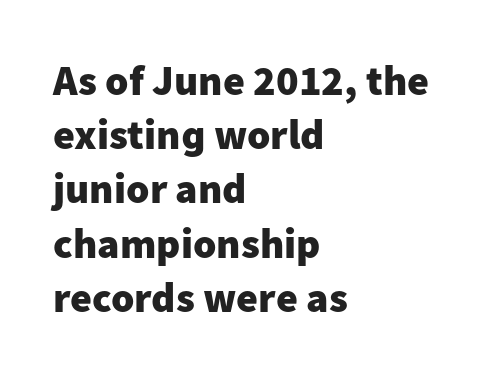
{"serif": "no", "italic": "no", "bold": "yes", "weight": "heavy", "width": "normal", "stroke_contrast": "low", "x_height": "medium", "monospaced": "no", "underline": "no", "align": "left", "line_spacing": "normal", "line_spacing_ratio": 1.29, "letter_spacing": "normal", "letter_spacing_em": 0.0, "glyph_px": 42}
